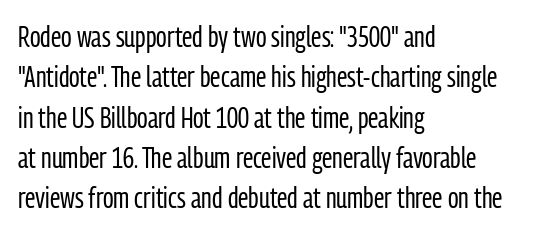
{"serif": "no", "italic": "no", "bold": "no", "weight": "regular", "width": "condensed", "stroke_contrast": "low", "x_height": "medium", "monospaced": "no", "underline": "no", "align": "left", "line_spacing": "normal", "line_spacing_ratio": 1.39, "letter_spacing": "normal", "letter_spacing_em": 0.0, "glyph_px": 29}
